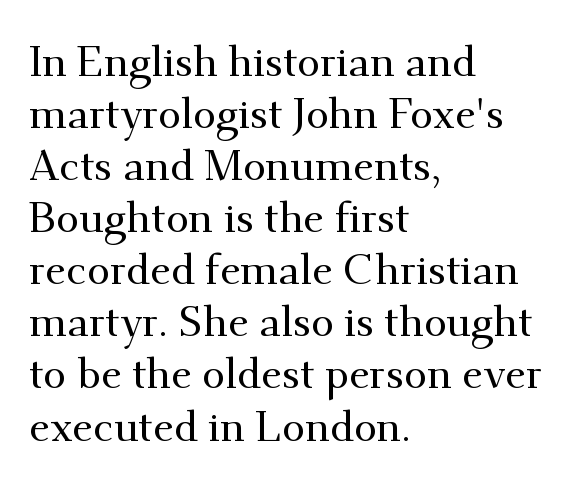
Q: Is the text italic (slanted)? A: No, it is upright.
Q: Is the typeface a serif or a sans-serif typeface? A: Serif.
Q: Is the text underlined? A: No.
Q: How is the paragraph aligned? A: Left-aligned.
Q: Is the spacing between letters normal or unusually wide? A: Normal.
Q: Width (condensed, normal, or wide)? A: Normal.
Q: Stroke contrast? A: Medium.
Q: x-height? A: Small.
Q: Monospaced? A: No.
